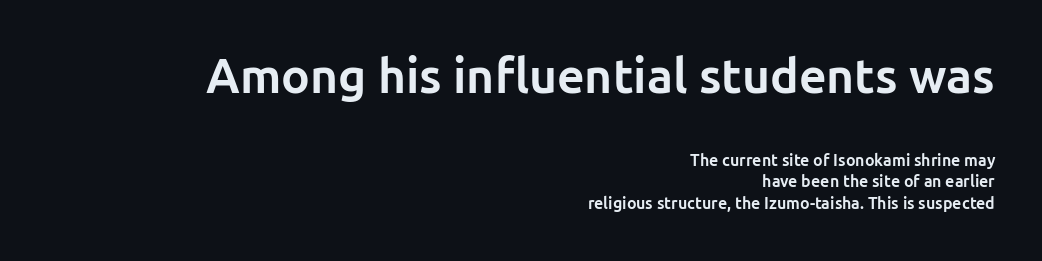
Q: Is the text bold? A: Yes.
Q: Is the text italic (slanted)? A: No, it is upright.
Q: Is the typeface a serif or a sans-serif typeface? A: Sans-serif.
Q: Is the text underlined? A: No.
Q: How is the paragraph aligned? A: Right-aligned.
Q: Is the spacing between letters normal or unusually wide? A: Normal.
Q: Is the spacing between lines tight, normal or loose? A: Normal.
Q: Which block of text is set in a larger size, the first (top) or the second (bottom)? A: The first (top) one.
Q: Width (condensed, normal, or wide)? A: Normal.
Q: Stroke contrast? A: Low.
Q: x-height? A: Medium.
Q: Monospaced? A: No.
